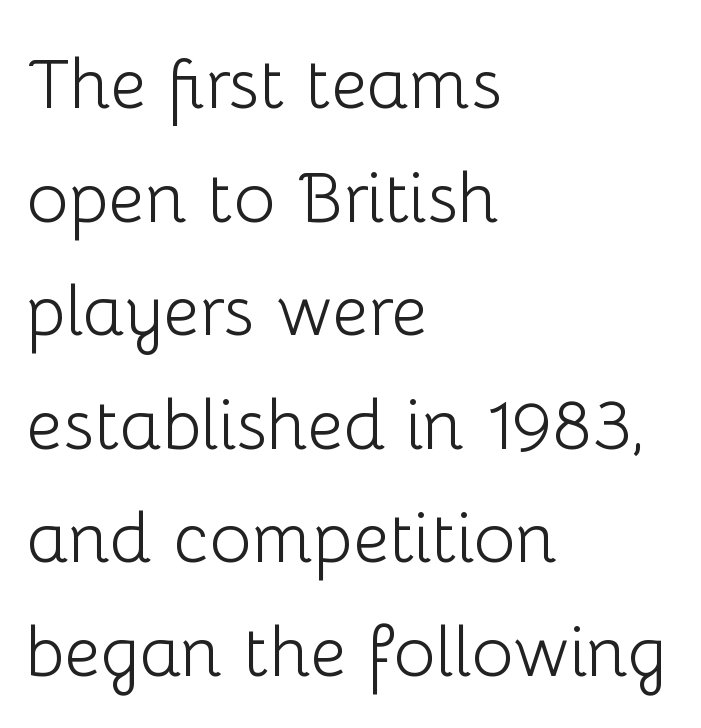
{"serif": "no", "italic": "no", "bold": "no", "weight": "light", "width": "normal", "stroke_contrast": "low", "x_height": "medium", "monospaced": "no", "underline": "no", "align": "left", "line_spacing": "normal", "line_spacing_ratio": 1.6, "letter_spacing": "normal", "letter_spacing_em": 0.0, "glyph_px": 71}
